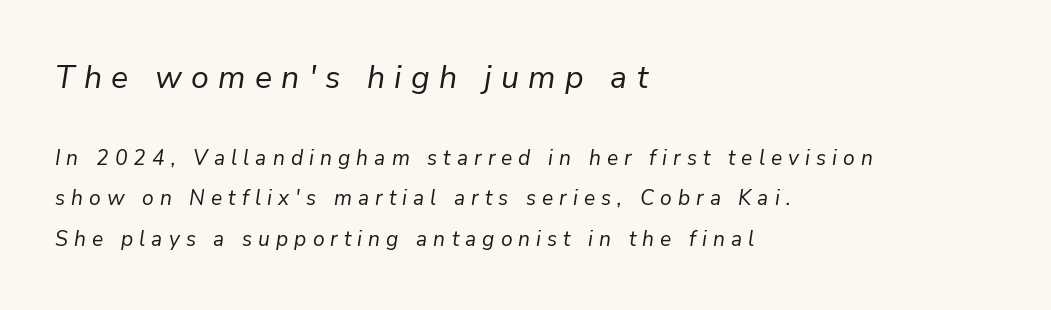
The image shows 32 px regular-weight type, italic (leaning right); set left-aligned, loose line spacing (1.94x), unusually wide letter spacing (+0.29 em), not underlined; the first (top) block is 1.52x larger; low stroke contrast and a medium x-height.
